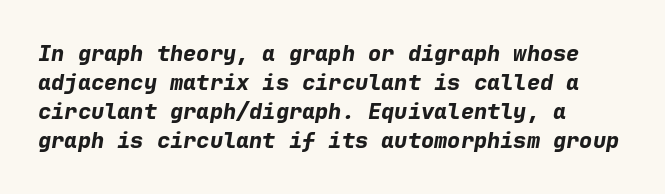
{"italic": "yes", "lean": "right", "slant_degrees": 9, "bold": "yes", "underline": "no", "align": "left", "line_spacing": "normal", "line_spacing_ratio": 1.32, "letter_spacing": "normal", "letter_spacing_em": 0.0, "glyph_px": 22}
